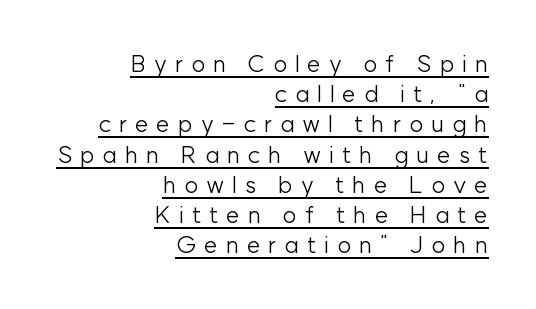
{"italic": "no", "bold": "no", "underline": "yes", "align": "right", "line_spacing": "normal", "line_spacing_ratio": 1.26, "letter_spacing": "wide", "letter_spacing_em": 0.33, "glyph_px": 24}
